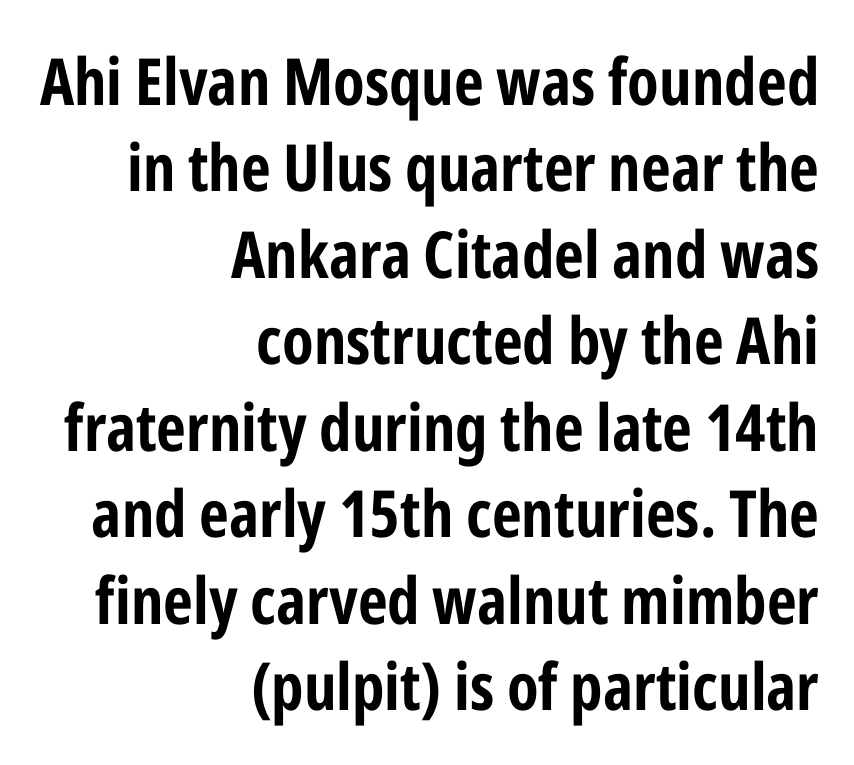
{"serif": "no", "italic": "no", "bold": "yes", "weight": "bold", "width": "condensed", "stroke_contrast": "low", "x_height": "medium", "monospaced": "no", "underline": "no", "align": "right", "line_spacing": "normal", "line_spacing_ratio": 1.33, "letter_spacing": "normal", "letter_spacing_em": 0.0, "glyph_px": 65}
